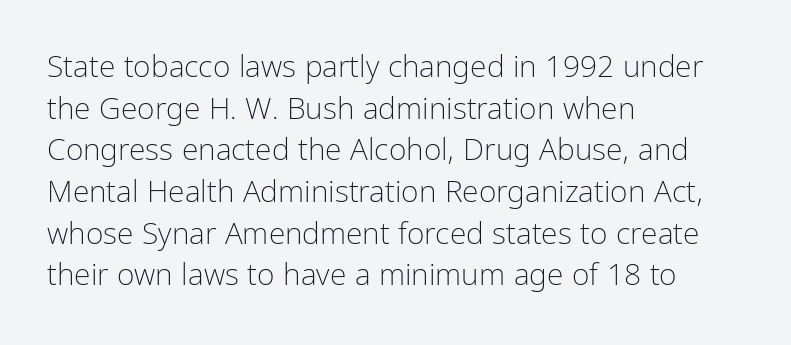
{"serif": "no", "italic": "no", "bold": "no", "weight": "light", "width": "condensed", "stroke_contrast": "low", "x_height": "medium", "monospaced": "no", "underline": "no", "align": "left", "line_spacing": "normal", "line_spacing_ratio": 1.39, "letter_spacing": "normal", "letter_spacing_em": 0.0, "glyph_px": 30}
